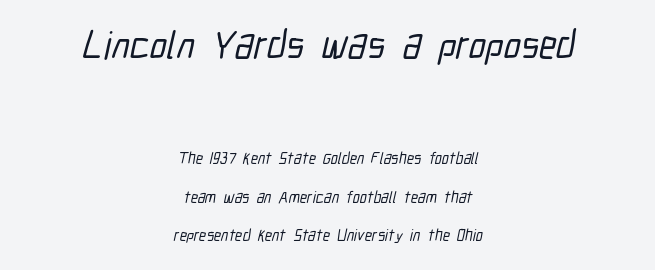
The image shows 39 px condensed sans-serif type; set centered, loose line spacing (2.41x), normal letter spacing, not underlined; the first (top) block is 2.44x larger; low stroke contrast and a medium x-height.
